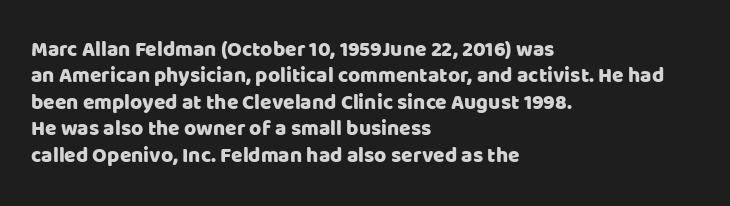
Is there much room between lines? A standard amount, neither cramped nor airy. The line texture is even and compact thanks to regular tracking. In terms of posture, this sample is upright. The paragraph has a hard left edge and a soft right edge. The strip under each line holds only bare page.
